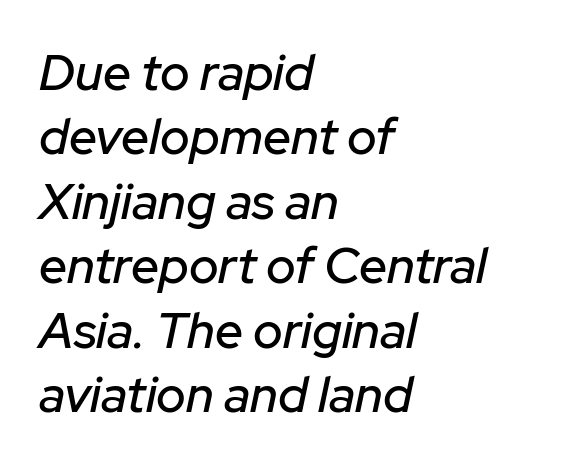
Type without underlining. Line starts are locked; line ends wander. Honestly, the letter spacing is just normal — you wouldn't notice it. This is oblique type, the kind used for emphasis or titles. Think of a printed novel: that variable character pitch is what you see here.
